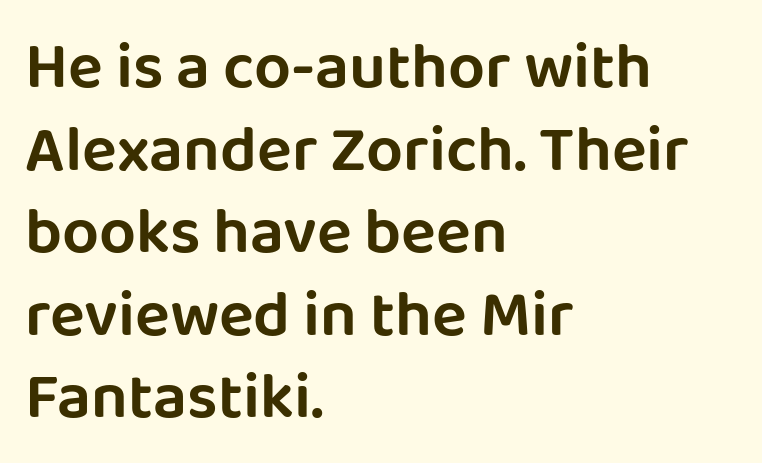
{"serif": "no", "italic": "no", "width": "normal", "stroke_contrast": "low", "x_height": "large", "monospaced": "no", "underline": "no", "align": "left", "line_spacing": "normal", "line_spacing_ratio": 1.27, "letter_spacing": "normal", "letter_spacing_em": 0.0, "glyph_px": 65}
